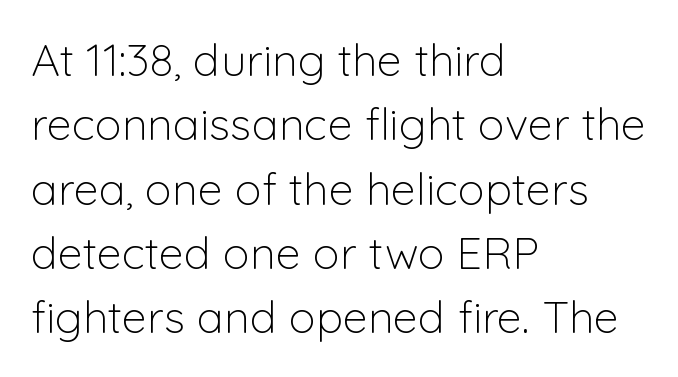
Q: Is the text bold? A: No.
Q: Is the text italic (slanted)? A: No, it is upright.
Q: Is the typeface a serif or a sans-serif typeface? A: Sans-serif.
Q: Is the text underlined? A: No.
Q: How is the paragraph aligned? A: Left-aligned.
Q: Is the spacing between letters normal or unusually wide? A: Normal.
Q: Is the spacing between lines tight, normal or loose? A: Normal.
Q: Width (condensed, normal, or wide)? A: Normal.
Q: Stroke contrast? A: Low.
Q: x-height? A: Medium.
Q: Monospaced? A: No.
